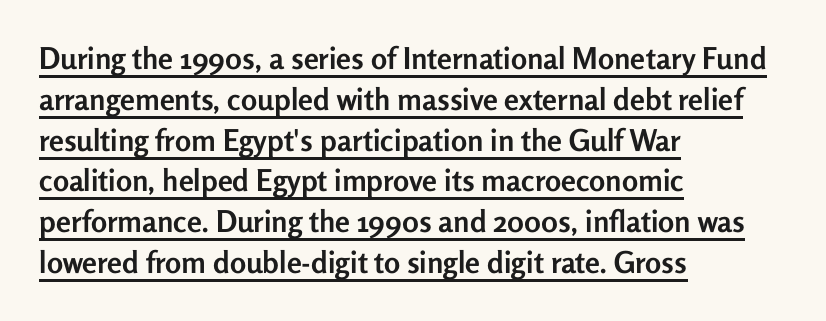
Q: Is the text bold? A: Yes.
Q: Is the text italic (slanted)? A: No, it is upright.
Q: Is the typeface a serif or a sans-serif typeface? A: Sans-serif.
Q: Is the text underlined? A: Yes.
Q: How is the paragraph aligned? A: Left-aligned.
Q: Is the spacing between letters normal or unusually wide? A: Normal.
Q: Is the spacing between lines tight, normal or loose? A: Normal.
Q: Width (condensed, normal, or wide)? A: Normal.
Q: Stroke contrast? A: Low.
Q: x-height? A: Medium.
Q: Monospaced? A: No.
